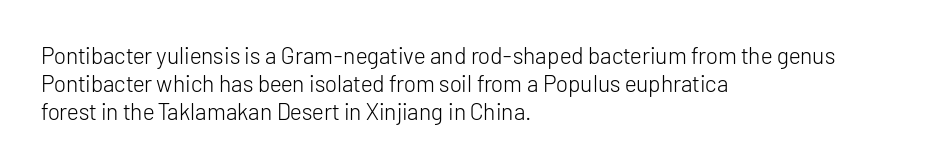
The image shows 23 px text type, upright; set left-aligned, line spacing 1.22x, normal letter spacing, not underlined.
